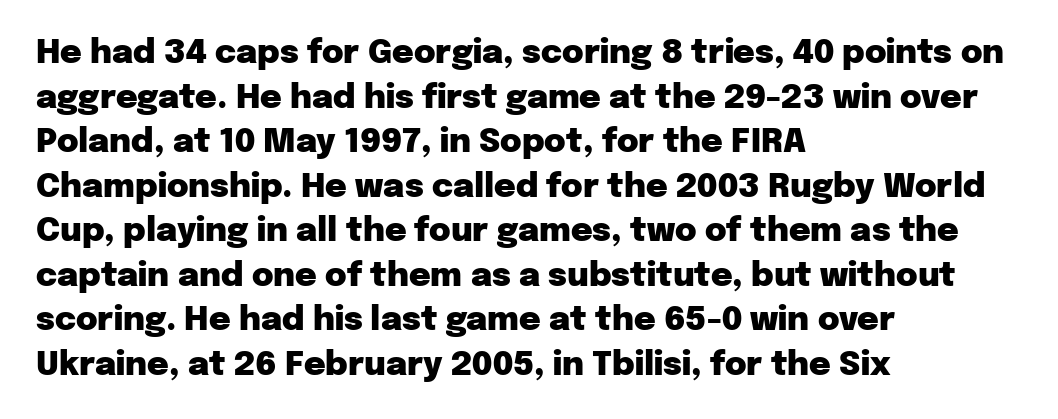
The image shows 33 px heavy sans-serif type, upright; set left-aligned, normal line spacing (1.35x), normal letter spacing, not underlined; low stroke contrast and a medium x-height.
